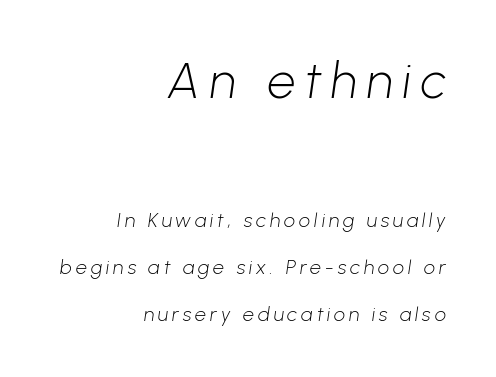
The words here are not underlined. If you squint, the top block still reads clearly — it's the larger of the two. Here the designer chose a conventional face with non-uniform glyph widths. The block of text is sparse from top to bottom, with ample space between rows. These lines are set flush right with a ragged left edge.
